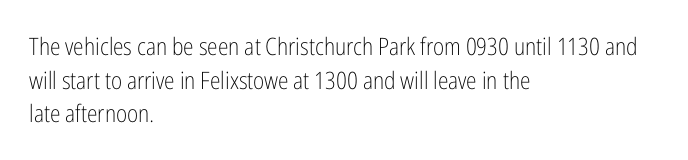
{"italic": "no", "bold": "no", "underline": "no", "align": "left", "line_spacing": "normal", "line_spacing_ratio": 1.4, "letter_spacing": "normal", "letter_spacing_em": 0.0, "glyph_px": 24}
